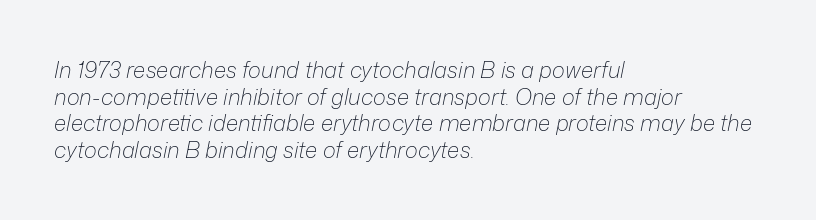
No extra tracking has been applied to these lines. A quiet, ordinary-to-light weight characterises the typeface. Bare-footed words on every line. Leftover space on each line is placed entirely after the last word. If you drew a line through each stem, it would be angled.
